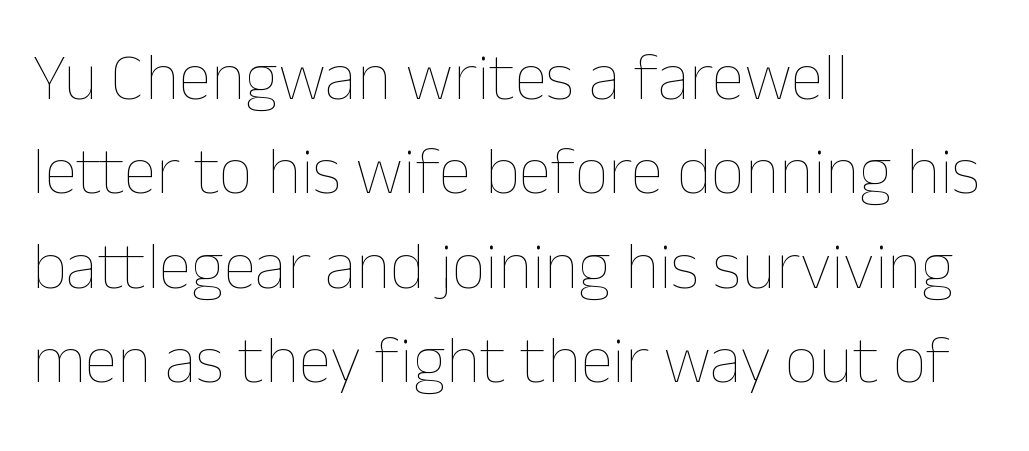
The image shows 67 px thin type, upright; set left-aligned, normal line spacing (1.41x), normal letter spacing, not underlined; low stroke contrast and a medium x-height.
